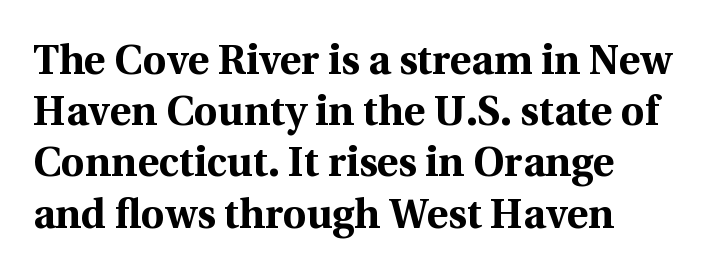
Letters rest on an invisible, unmarked baseline. No italicization has been applied; the sample stays upright. Words appear dense and cohesive because spacing is normal. The passage shown is typed in a proportional face where columns would drift.
